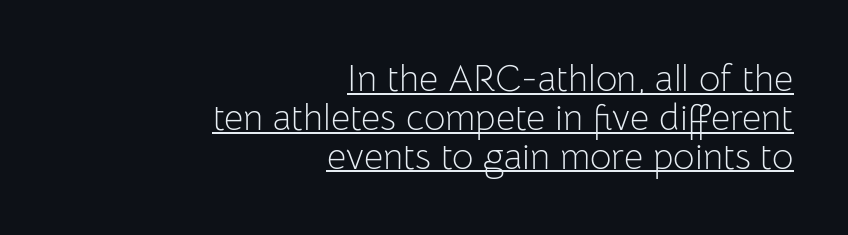
Q: Is the text bold? A: No.
Q: Is the text italic (slanted)? A: No, it is upright.
Q: Is the typeface a serif or a sans-serif typeface? A: Sans-serif.
Q: Is the text underlined? A: Yes.
Q: How is the paragraph aligned? A: Right-aligned.
Q: Is the spacing between letters normal or unusually wide? A: Normal.
Q: Is the spacing between lines tight, normal or loose? A: Tight.
Q: Width (condensed, normal, or wide)? A: Normal.
Q: Stroke contrast? A: Low.
Q: x-height? A: Medium.
Q: Monospaced? A: No.
